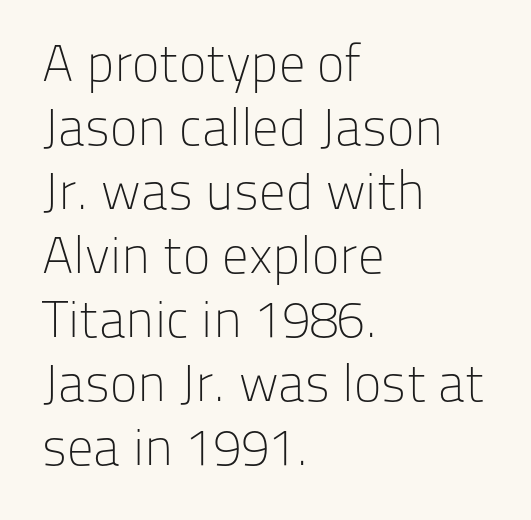
The passage shown is typeset with a sans-serif family. Caption: face not bold, strokes unweighted. Only glyphs here, with clear space below each row. Teacher's note: observe the even left margin — that is flush-left alignment. The passage shown is typed in a proportional face where columns would drift. These lines were composed using upright roman letters.
